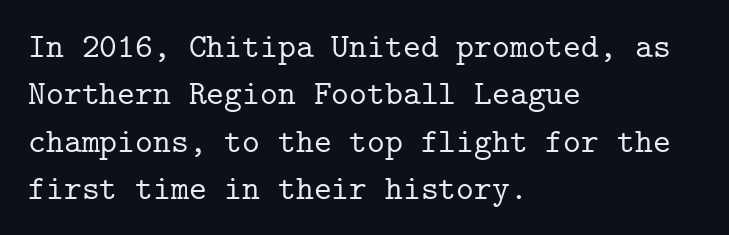
Q: Is the text italic (slanted)? A: No, it is upright.
Q: Is the typeface a serif or a sans-serif typeface? A: Serif.
Q: Is the text underlined? A: No.
Q: How is the paragraph aligned? A: Left-aligned.
Q: Is the spacing between letters normal or unusually wide? A: Normal.
Q: Is the spacing between lines tight, normal or loose? A: Normal.
Q: Width (condensed, normal, or wide)? A: Normal.
Q: Stroke contrast? A: Low.
Q: x-height? A: Medium.
Q: Monospaced? A: Yes.
